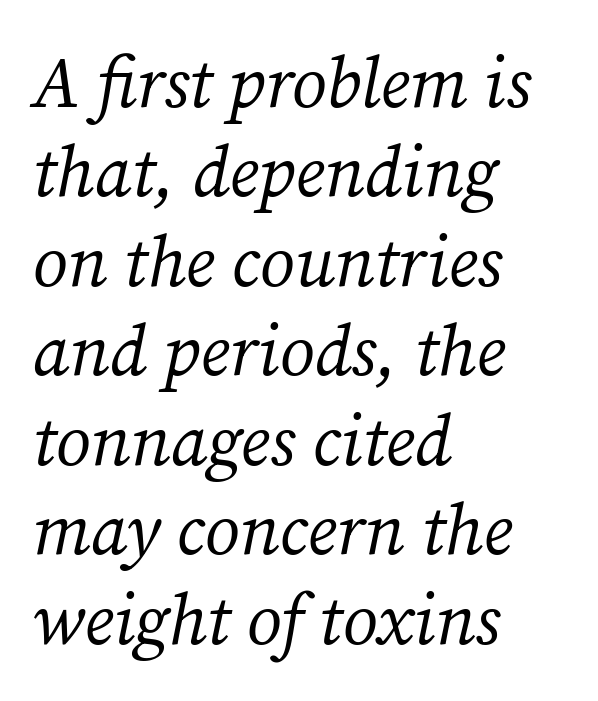
This is not heavy type; no bold has been used. The line texture is even and compact thanks to regular tracking. Emphasis-style slanted type is in use. I'd call this a serif setting — the letters wear small feet.
